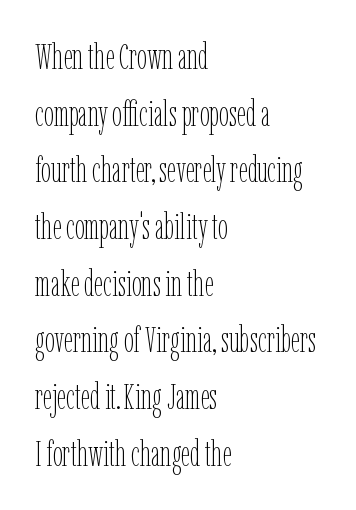
No word sits above an underline. You could not count columns in this text — the font is proportionally spaced. In terms of posture, this sample is upright. Glyph-to-glyph distance matches everyday printed text. Is the stroke heavy? The answer is a plain regular-or-lighter. In CSS terms this would be text-align: left.
